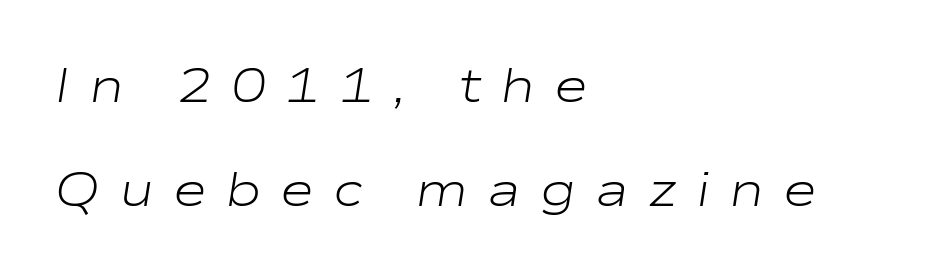
{"italic": "yes", "lean": "right", "slant_degrees": 9, "bold": "no", "weight": "light", "width": "wide", "stroke_contrast": "low", "x_height": "medium", "monospaced": "no", "underline": "no", "align": "left", "line_spacing": "loose", "line_spacing_ratio": 2.22, "letter_spacing": "wide", "letter_spacing_em": 0.4, "glyph_px": 47}
